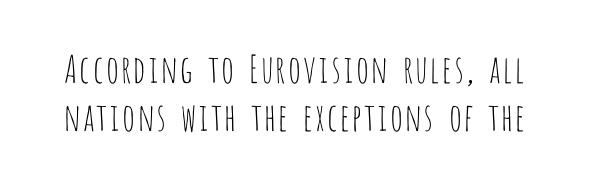
Q: Is the text bold? A: No.
Q: Is the text italic (slanted)? A: No, it is upright.
Q: Is the typeface a serif or a sans-serif typeface? A: Sans-serif.
Q: Is the text underlined? A: No.
Q: Is the spacing between letters normal or unusually wide? A: Normal.
Q: Is the spacing between lines tight, normal or loose? A: Normal.
Q: Width (condensed, normal, or wide)? A: Condensed.
Q: Stroke contrast? A: Low.
Q: x-height? A: Large.
Q: Monospaced? A: No.
